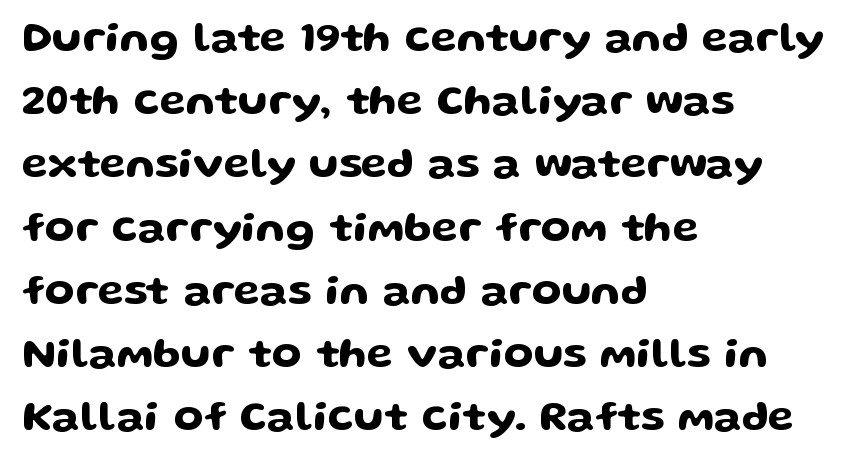
{"serif": "no", "italic": "no", "width": "wide", "stroke_contrast": "low", "x_height": "medium", "monospaced": "no", "underline": "no", "align": "left", "line_spacing": "normal", "line_spacing_ratio": 1.47, "letter_spacing": "normal", "letter_spacing_em": 0.0, "glyph_px": 43}
